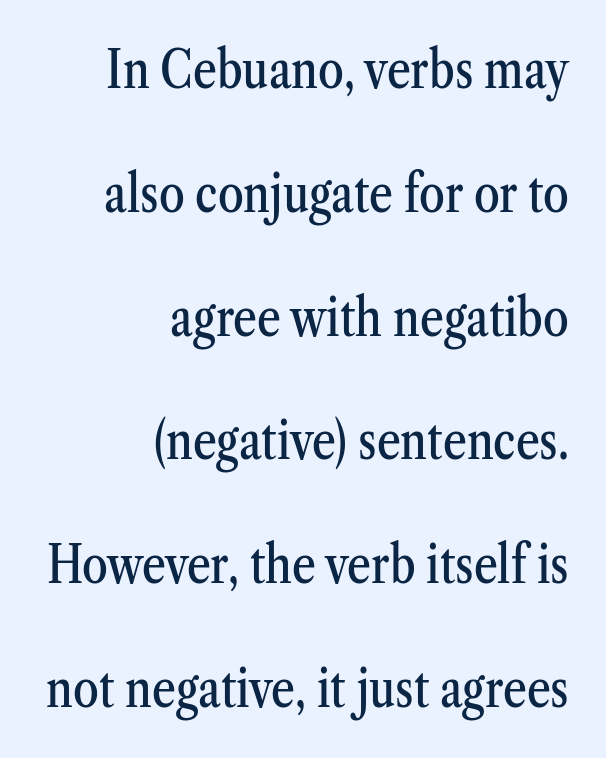
Q: Is the text italic (slanted)? A: No, it is upright.
Q: Is the typeface a serif or a sans-serif typeface? A: Serif.
Q: Is the text underlined? A: No.
Q: How is the paragraph aligned? A: Right-aligned.
Q: Is the spacing between letters normal or unusually wide? A: Normal.
Q: Is the spacing between lines tight, normal or loose? A: Loose.
Q: Width (condensed, normal, or wide)? A: Condensed.
Q: Stroke contrast? A: Medium.
Q: x-height? A: Medium.
Q: Monospaced? A: No.
